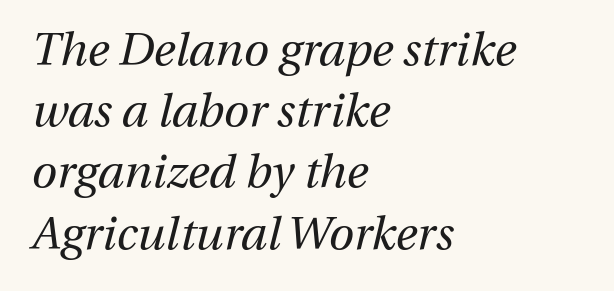
{"italic": "yes", "lean": "right", "slant_degrees": 13, "bold": "no", "weight": "regular", "width": "normal", "stroke_contrast": "medium", "x_height": "medium", "monospaced": "no", "underline": "no", "align": "left", "line_spacing": "normal", "line_spacing_ratio": 1.33, "letter_spacing": "normal", "letter_spacing_em": 0.0, "glyph_px": 46}
